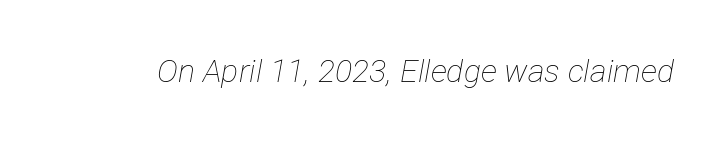
Beneath every word, the page is bare. No heavy texture on the line: the type isn't bold. How are the letters spaced? Ordinarily, with no added tracking. The rendering uses natural spacing where letterforms have individual widths. The typography opts for an oblique posture over an upright one.
